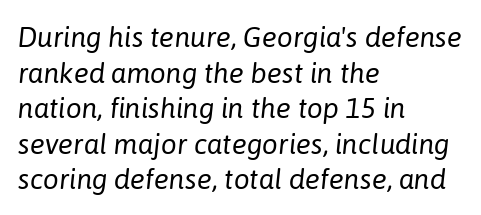
Note the varied advance widths — an 'i' is clearly narrower than an 'm'. If you drew a ruler down the left edge, every line would touch it. Designer's note — italics engaged. The horizontal fit of the characters is conventional and even. Weight: not bold — regular or lighter.
